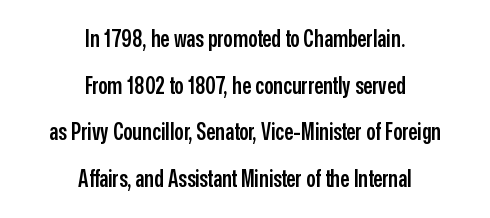
{"italic": "no", "bold": "semi", "underline": "no", "align": "center", "line_spacing": "loose", "line_spacing_ratio": 2.03, "letter_spacing": "normal", "letter_spacing_em": 0.0, "glyph_px": 23}
